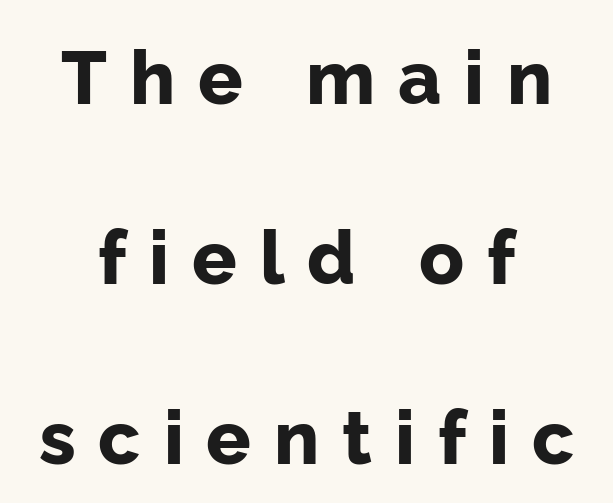
The image shows 74 px bold sans-serif type, upright; set centered, loose line spacing (2.43x), unusually wide letter spacing (+0.31 em), not underlined; low stroke contrast and a medium x-height.
